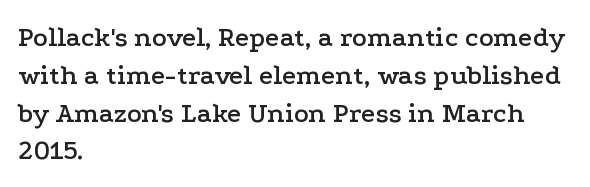
Where is the straight margin? On the left. Font category for this specimen: serif. Nobody touched the tracking dial on this one. This is the regular roman posture of the typeface. Check under the words: just untouched page.
